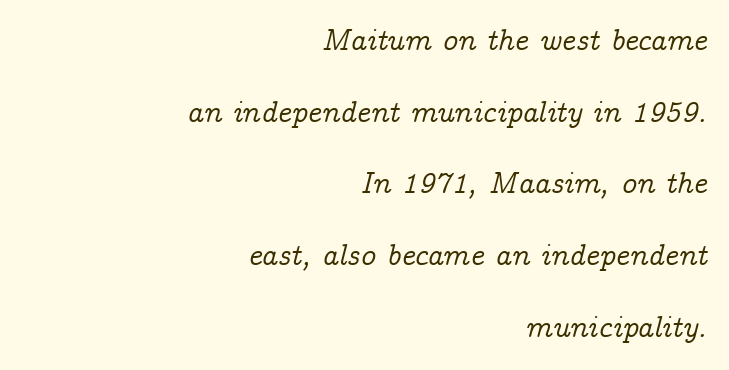
The image shows 30 px serif type, italic (leaning right); set right-aligned, loose line spacing (2.39x), normal letter spacing, not underlined; low stroke contrast and a medium x-height.
